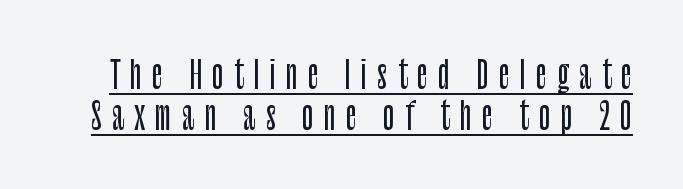
The image shows 37 px condensed sans-serif type, upright; set tight line spacing (1.11x), unusually wide letter spacing (+0.28 em), underlined; low stroke contrast and a large x-height.
